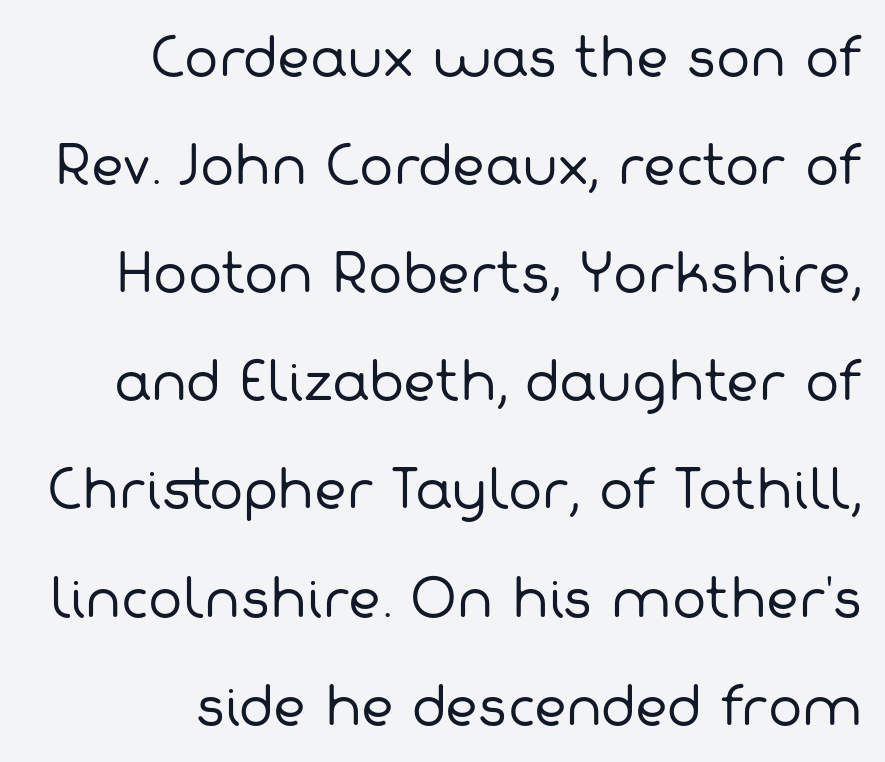
Proportional: the letters do not fall into vertical columns. Students, note that the glyphs here touch the page at normal intervals. The typesetter chose a ragged-left arrangement here. Observe the absence of serifs on each vertical stroke in this sample. The rendering uses a large line-height, opening up the rows.
